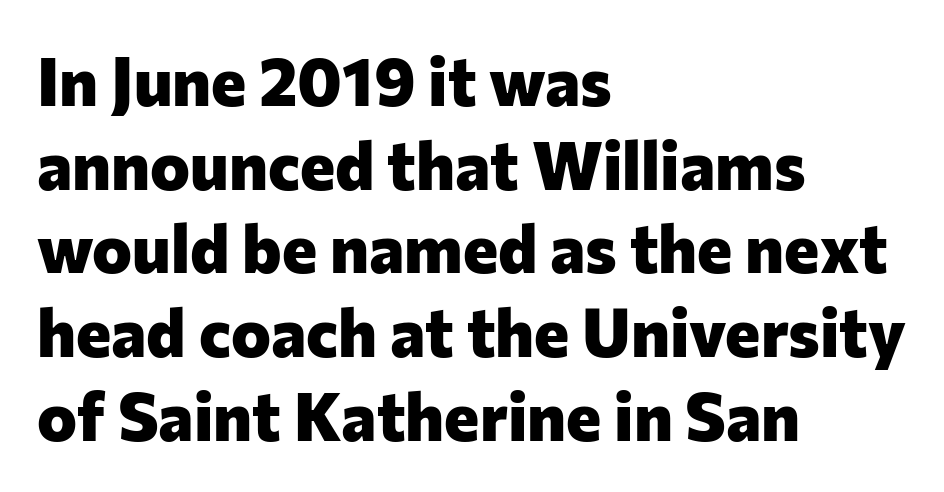
{"serif": "no", "italic": "no", "bold": "yes", "weight": "heavy", "width": "normal", "stroke_contrast": "low", "x_height": "medium", "monospaced": "no", "underline": "no", "align": "left", "line_spacing": "normal", "line_spacing_ratio": 1.25, "letter_spacing": "normal", "letter_spacing_em": 0.0, "glyph_px": 67}
